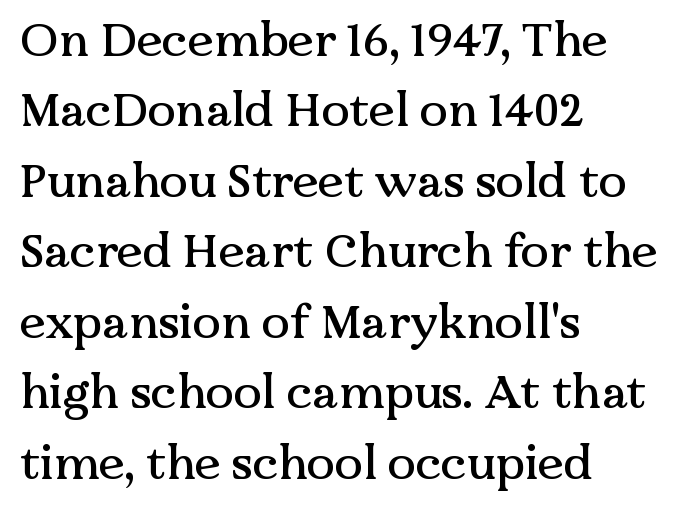
The image shows 47 px serif type, upright; set left-aligned, normal line spacing (1.5x), normal letter spacing, not underlined; medium stroke contrast and a medium x-height.
